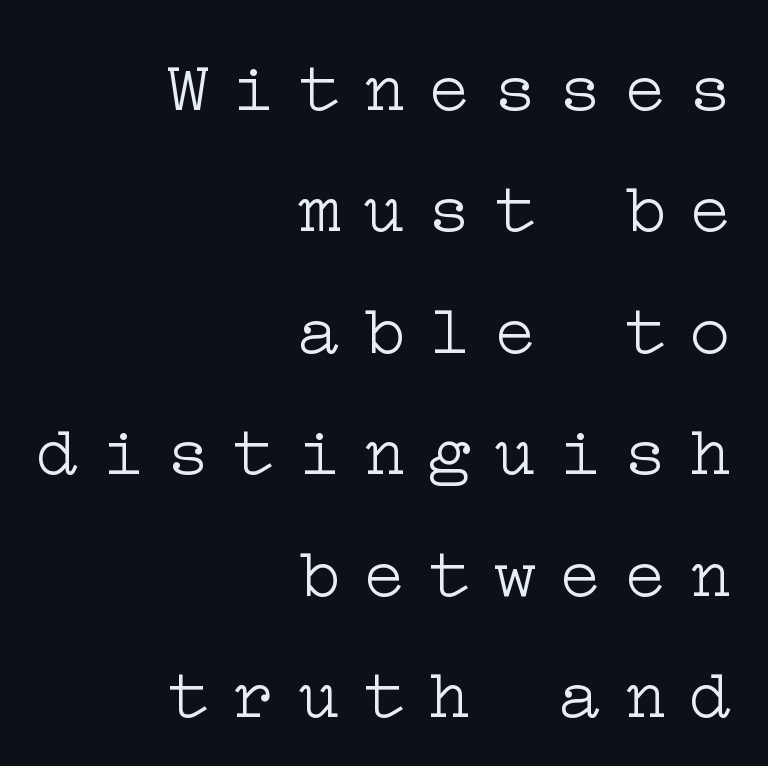
{"serif": "yes", "italic": "no", "bold": "no", "weight": "light", "width": "wide", "stroke_contrast": "low", "x_height": "medium", "underline": "no", "align": "right", "line_spacing_ratio": 1.71, "letter_spacing": "wide", "letter_spacing_em": 0.32, "glyph_px": 71}
